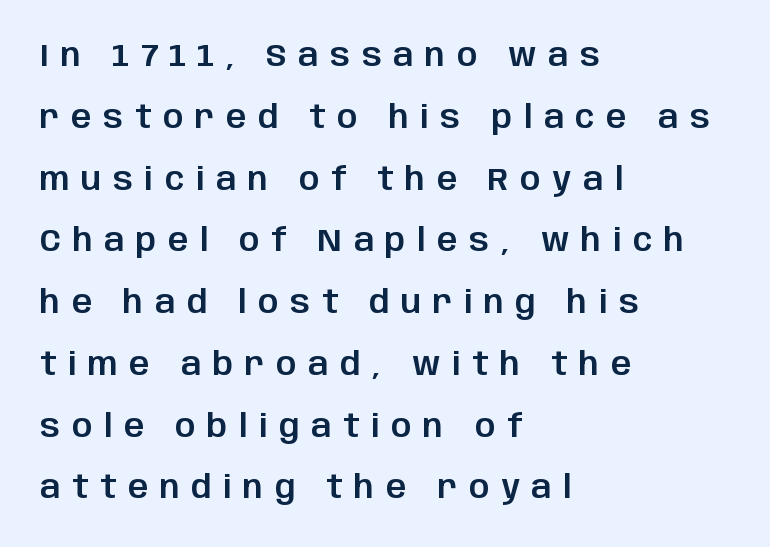
{"serif": "no", "italic": "no", "width": "normal", "stroke_contrast": "low", "x_height": "large", "monospaced": "no", "underline": "no", "align": "left", "line_spacing": "loose", "line_spacing_ratio": 1.93, "letter_spacing": "wide", "letter_spacing_em": 0.36, "glyph_px": 32}
